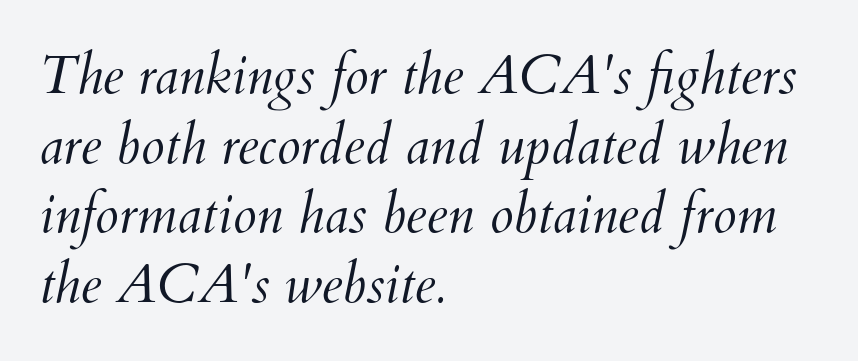
The image shows 54 px light type, italic (leaning right); set left-aligned, normal line spacing (1.29x), normal letter spacing, not underlined; medium stroke contrast and a small x-height.
